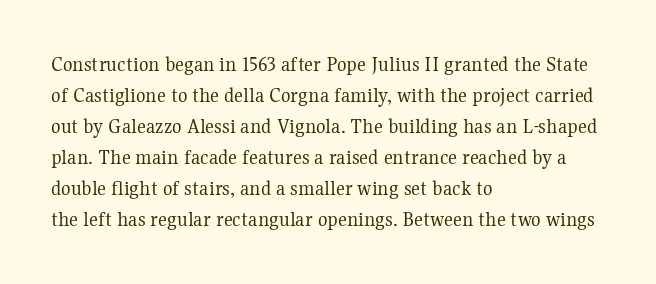
The image shows 22 px text type, upright; set left-aligned, normal line spacing (1.41x), normal letter spacing, not underlined.
